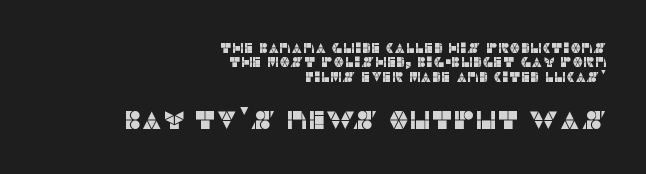
Q: Is the text italic (slanted)? A: No, it is upright.
Q: Is the text underlined? A: No.
Q: How is the paragraph aligned? A: Right-aligned.
Q: Is the spacing between letters normal or unusually wide? A: Normal.
Q: Is the spacing between lines tight, normal or loose? A: Tight.
Q: Which block of text is set in a larger size, the first (top) or the second (bottom)? A: The second (bottom) one.
